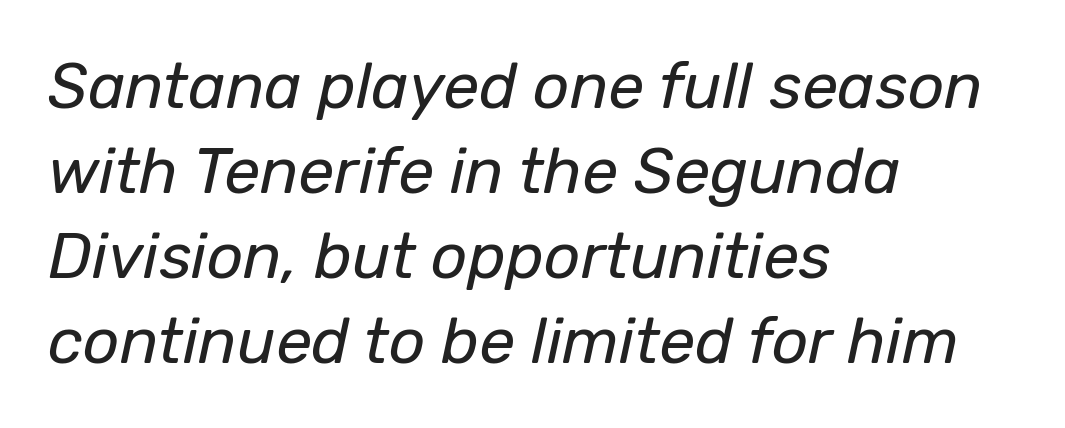
The space directly below the letters is spotless. Does the leading feel generous? No, just average. The letterforms sit at book weight or below. Character widths vary here, with narrow letters taking less room than wide ones. The lines in this sample share a left origin and differ only in where they stop. Observe the lean: these are italic letterforms.
